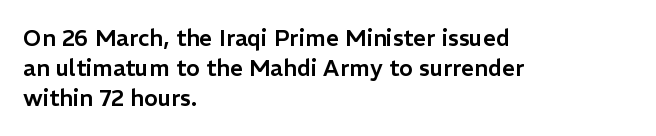
Q: Is the text italic (slanted)? A: No, it is upright.
Q: Is the text underlined? A: No.
Q: How is the paragraph aligned? A: Left-aligned.
Q: Is the spacing between letters normal or unusually wide? A: Normal.
Q: Is the spacing between lines tight, normal or loose? A: Normal.
